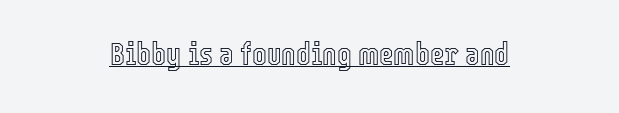
{"italic": "no", "width": "condensed", "x_height": "medium", "monospaced": "no", "underline": "yes", "align": "center", "letter_spacing": "normal", "letter_spacing_em": 0.0, "glyph_px": 31}
